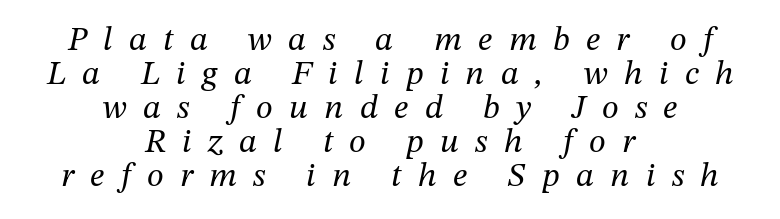
Q: Is the text bold? A: No.
Q: Is the text italic (slanted)? A: Yes, it leans right by about 12 degrees.
Q: Is the typeface a serif or a sans-serif typeface? A: Serif.
Q: Is the text underlined? A: No.
Q: How is the paragraph aligned? A: Centered.
Q: Is the spacing between letters normal or unusually wide? A: Unusually wide.
Q: Is the spacing between lines tight, normal or loose? A: Tight.
Q: Width (condensed, normal, or wide)? A: Normal.
Q: Stroke contrast? A: Medium.
Q: x-height? A: Medium.
Q: Monospaced? A: No.
